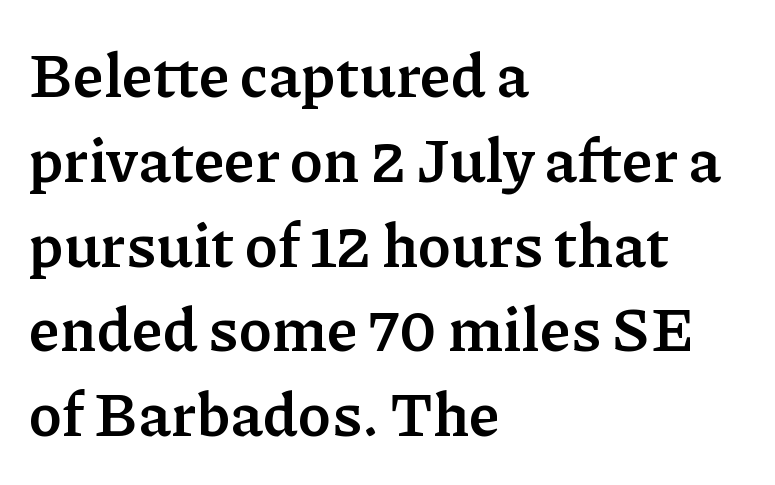
The image shows 61 px semibold serif type, upright; set left-aligned, normal line spacing (1.39x), normal letter spacing, not underlined; low stroke contrast and a medium x-height.
